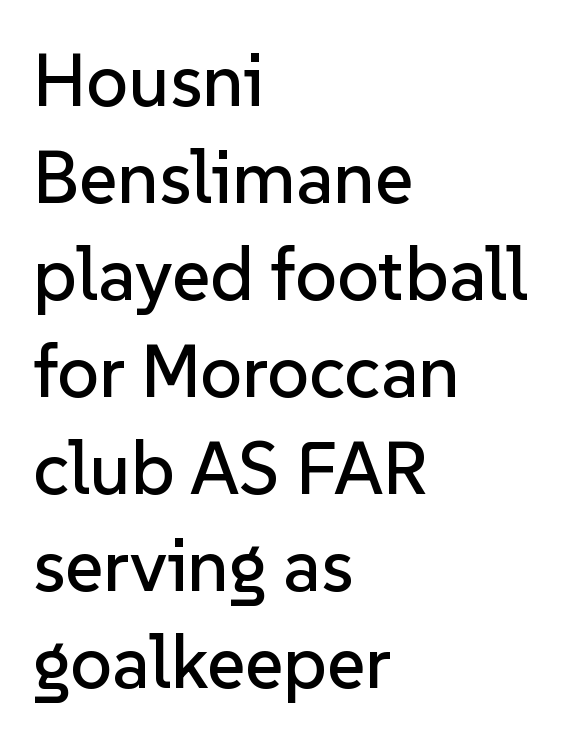
{"serif": "no", "italic": "no", "width": "normal", "stroke_contrast": "low", "x_height": "medium", "monospaced": "no", "underline": "no", "align": "left", "line_spacing": "normal", "line_spacing_ratio": 1.31, "letter_spacing": "normal", "letter_spacing_em": 0.0, "glyph_px": 74}
